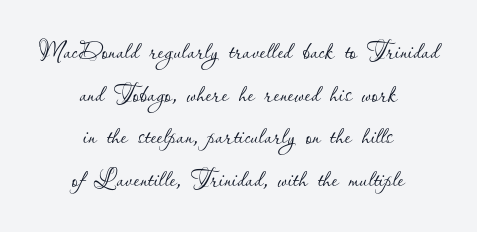
{"bold": "no", "weight": "thin", "width": "normal", "stroke_contrast": "low", "x_height": "small", "monospaced": "no", "underline": "no", "align": "center", "line_spacing": "normal", "line_spacing_ratio": 1.33, "letter_spacing": "normal", "letter_spacing_em": 0.0, "glyph_px": 32}
